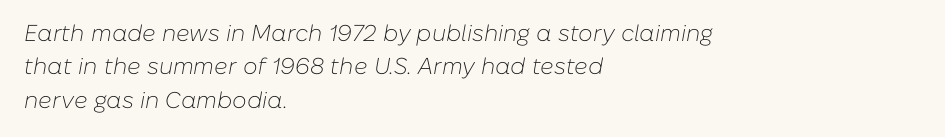
Layout note: lines flush left. Nobody touched the tracking dial on this one. Successive baselines arrive at the customary interval. Descenders are the only things crossing below the line.
